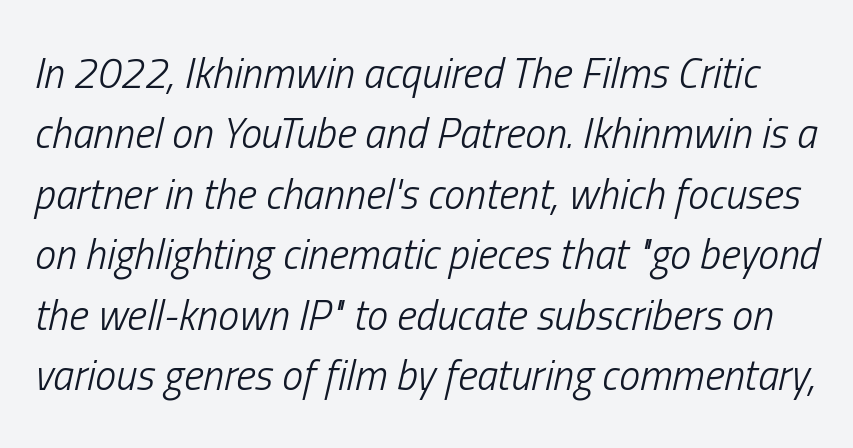
Every character sits at an angle, as italics do. Descenders are the only things crossing below the line. Is this a heavy cut? Hardly; it is regular or lighter. The rendering keeps characters at their native spacing. Each letter keeps its own natural width here, so spacing adapts to shape.
